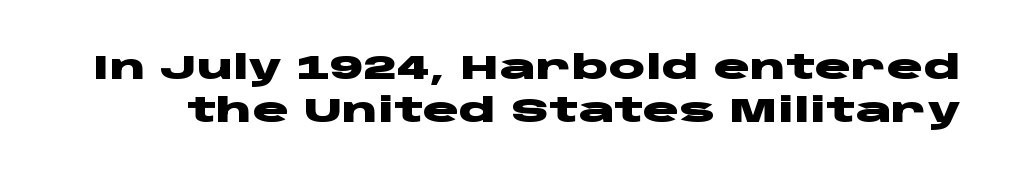
The passage shown is typed in a proportional face where columns would drift. Chunky letters — that's bold for sure. This rendering leaves character spacing at its baseline value. In terms of letterform style, serifs are entirely absent. Nope, not italic — everything's standing straight. The area under the type is left untouched.
